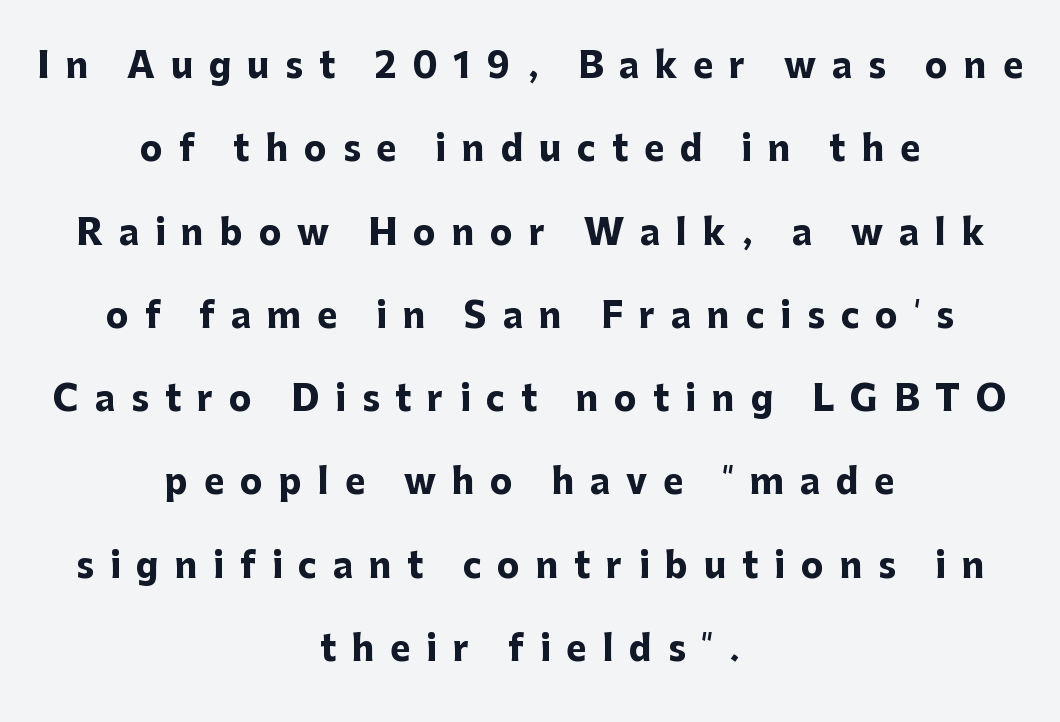
{"serif": "no", "italic": "no", "bold": "yes", "weight": "heavy", "width": "normal", "stroke_contrast": "low", "x_height": "medium", "monospaced": "no", "underline": "no", "align": "center", "line_spacing": "loose", "line_spacing_ratio": 2.45, "letter_spacing": "wide", "letter_spacing_em": 0.47, "glyph_px": 34}
